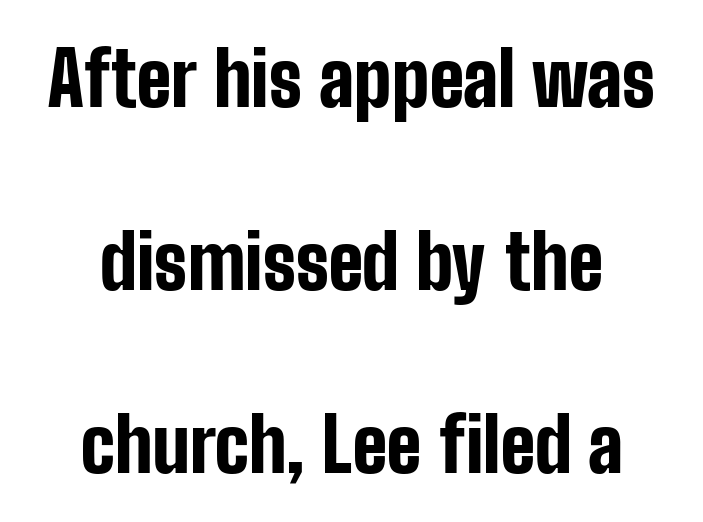
Q: Is the text bold? A: Yes.
Q: Is the text italic (slanted)? A: No, it is upright.
Q: Is the typeface a serif or a sans-serif typeface? A: Sans-serif.
Q: Is the text underlined? A: No.
Q: Is the spacing between letters normal or unusually wide? A: Normal.
Q: Is the spacing between lines tight, normal or loose? A: Loose.
Q: Width (condensed, normal, or wide)? A: Condensed.
Q: Stroke contrast? A: Low.
Q: x-height? A: Medium.
Q: Monospaced? A: No.
